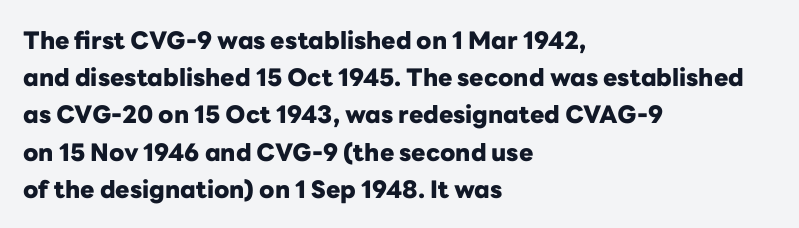
The passage shown has conventional tracking throughout. Underline: absent. The lines in this sample share a left origin and differ only in where they stop. These lines carry a lot of weight — the face is fully bold. Leading: standard. Characters remain perfectly vertical along every line.
